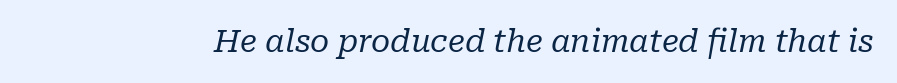
In terms of letterspacing, this is plain default setting. The passage shown is typed in a proportional face where columns would drift. Every character sits at an angle, as italics do. Each letter's strokes conclude with small projecting serifs. Letters have the restrained weight of plain body copy at most. The area under the type is left untouched.
